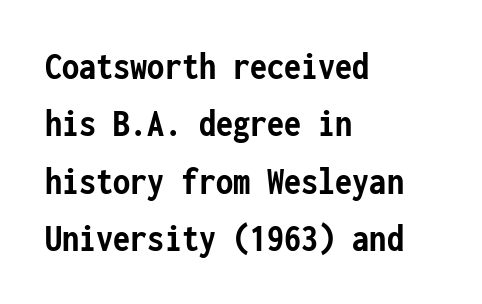
The image shows 39 px semibold, condensed sans-serif type, upright, monospaced; set left-aligned, normal line spacing (1.47x), normal letter spacing, not underlined; low stroke contrast and a medium x-height.
